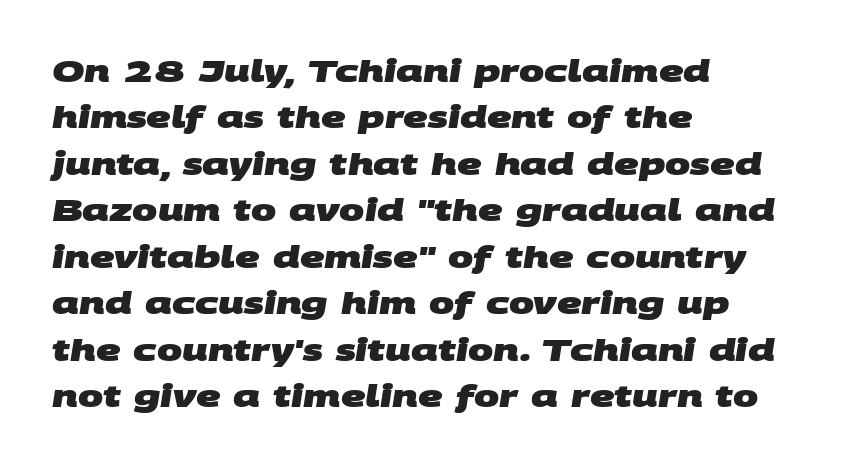
The letters advance in unequal steps, a hallmark of proportional type. A clean baseline with only descenders dipping below it. Weight check: bold — yes, fully. Note: no serifs on the glyphs. No extra tracking has been applied to these lines. These lines are set flush left with a ragged right edge.
